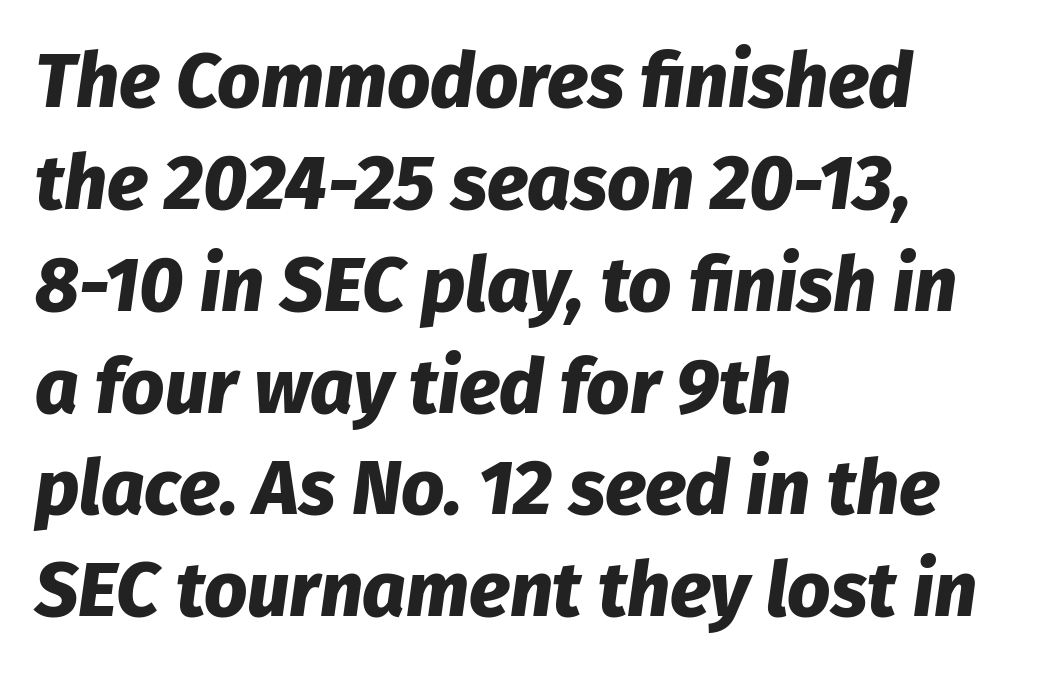
{"italic": "yes", "lean": "right", "slant_degrees": 8, "bold": "yes", "weight": "heavy", "width": "normal", "stroke_contrast": "low", "x_height": "medium", "monospaced": "no", "underline": "no", "align": "left", "line_spacing": "normal", "line_spacing_ratio": 1.34, "letter_spacing": "normal", "letter_spacing_em": 0.0, "glyph_px": 76}
